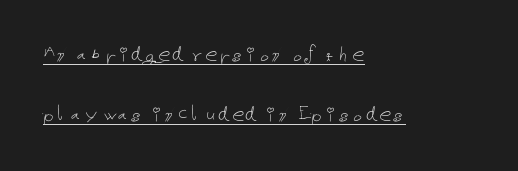
Q: Is the text bold? A: No.
Q: Is the text italic (slanted)? A: No, it is upright.
Q: Is the text underlined? A: Yes.
Q: How is the paragraph aligned? A: Left-aligned.
Q: Is the spacing between letters normal or unusually wide? A: Normal.
Q: Is the spacing between lines tight, normal or loose? A: Loose.
